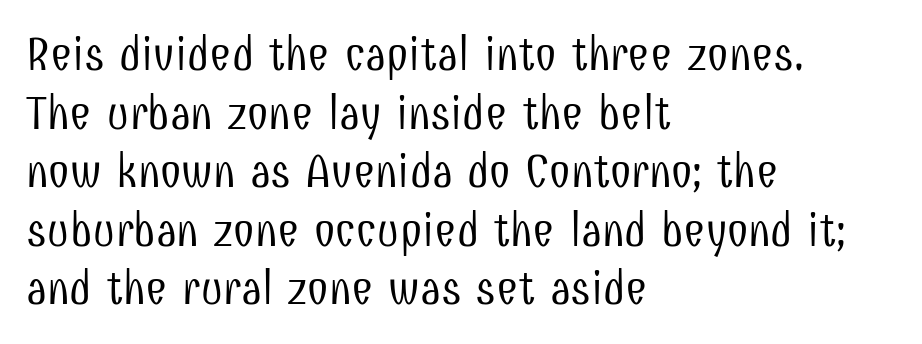
The image shows 48 px light, condensed sans-serif type, upright; set left-aligned, line spacing 1.22x, normal letter spacing, not underlined; low stroke contrast and a medium x-height.
